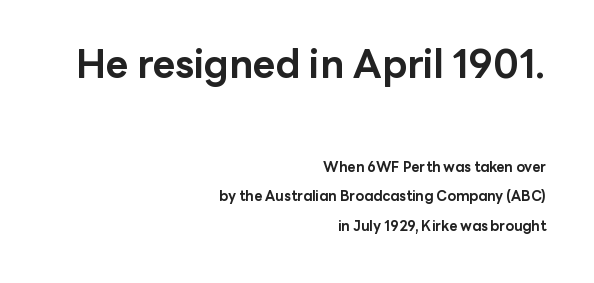
The image shows 39 px bold sans-serif type, upright; set right-aligned, loose line spacing (2.1x), normal letter spacing, not underlined; the first (top) block is 2.79x larger; low stroke contrast and a medium x-height.
